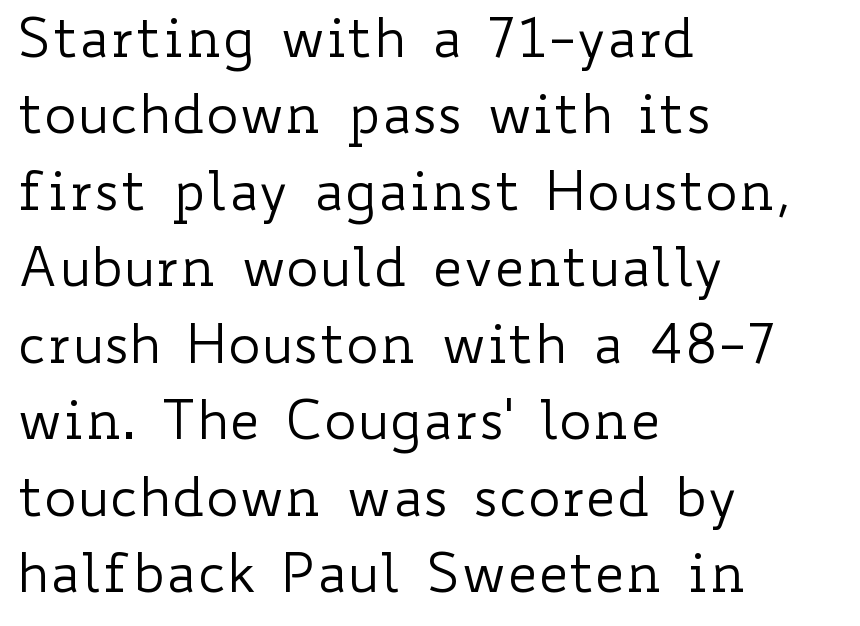
Q: Is the text bold? A: No.
Q: Is the text italic (slanted)? A: No, it is upright.
Q: Is the text underlined? A: No.
Q: How is the paragraph aligned? A: Left-aligned.
Q: Is the spacing between letters normal or unusually wide? A: Normal.
Q: Is the spacing between lines tight, normal or loose? A: Normal.
Q: Width (condensed, normal, or wide)? A: Wide.
Q: Stroke contrast? A: Low.
Q: x-height? A: Small.
Q: Monospaced? A: No.
